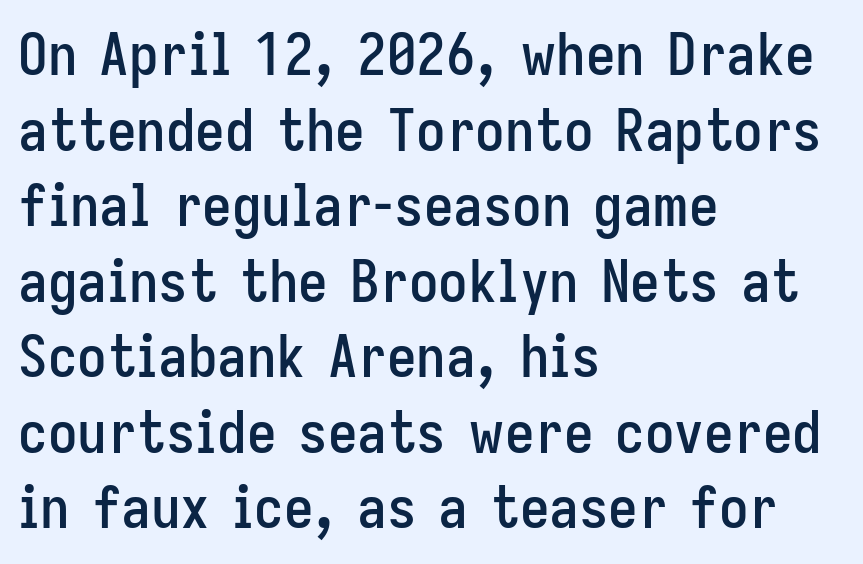
Q: Is the text italic (slanted)? A: No, it is upright.
Q: Is the typeface a serif or a sans-serif typeface? A: Sans-serif.
Q: Is the text underlined? A: No.
Q: How is the paragraph aligned? A: Left-aligned.
Q: Is the spacing between letters normal or unusually wide? A: Normal.
Q: Is the spacing between lines tight, normal or loose? A: Normal.
Q: Width (condensed, normal, or wide)? A: Condensed.
Q: Stroke contrast? A: Low.
Q: x-height? A: Medium.
Q: Monospaced? A: No.
